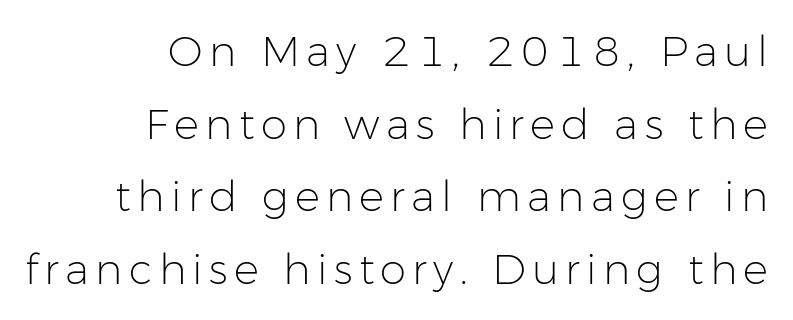
{"serif": "no", "italic": "no", "bold": "no", "weight": "light", "width": "normal", "stroke_contrast": "low", "x_height": "medium", "monospaced": "no", "underline": "no", "align": "right", "line_spacing_ratio": 1.73, "glyph_px": 42}
